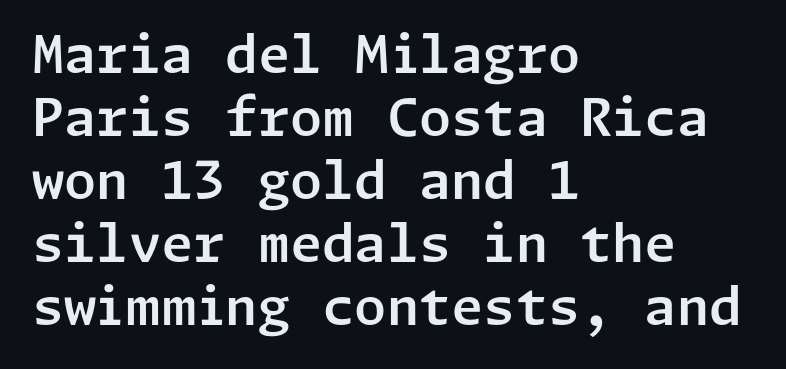
The image shows 52 px sans-serif type, upright; set left-aligned, line spacing 1.21x, normal letter spacing, not underlined; low stroke contrast and a medium x-height.
